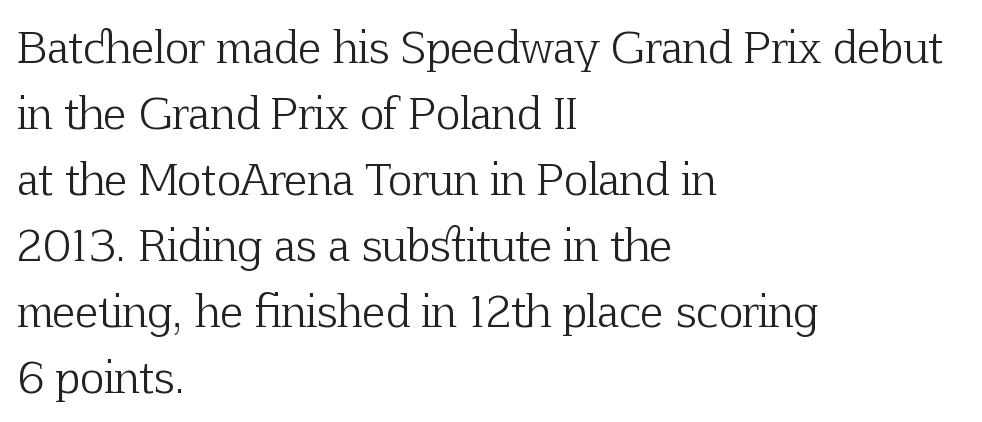
Q: Is the text bold? A: No.
Q: Is the text italic (slanted)? A: No, it is upright.
Q: Is the typeface a serif or a sans-serif typeface? A: Serif.
Q: Is the text underlined? A: No.
Q: How is the paragraph aligned? A: Left-aligned.
Q: Is the spacing between letters normal or unusually wide? A: Normal.
Q: Is the spacing between lines tight, normal or loose? A: Normal.
Q: Width (condensed, normal, or wide)? A: Normal.
Q: Stroke contrast? A: Low.
Q: x-height? A: Medium.
Q: Monospaced? A: No.
